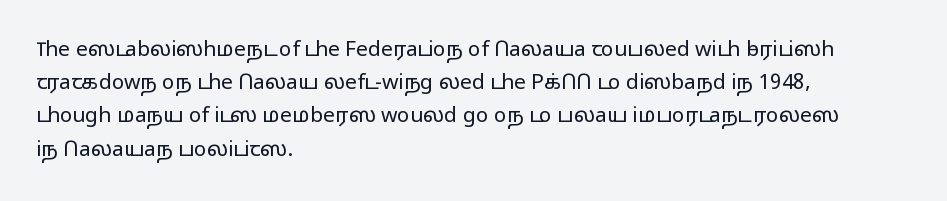
The face looks like a standard text weight, possibly lighter. Short and long lines alike share a common starting point at left. Vertically, the passage feels balanced, rows spaced as you'd expect. A bare baseline throughout the passage. Here the glyphs are tracked normally, forming tight word shapes.
